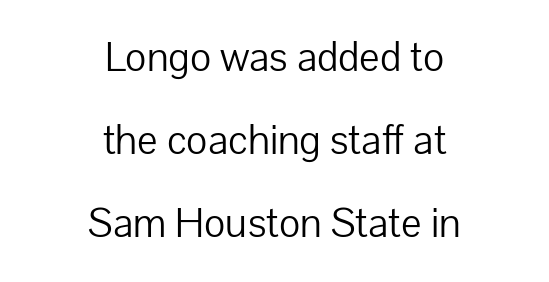
The font is comparable to plain body text, perhaps lighter. Descenders hang freely into open space. Does the type have serifs? No, each stem ends abruptly. These lines stand farther apart than default settings would place them. Every stem runs plumb, perpendicular to the baseline. Here the glyphs are tracked normally, forming tight word shapes.
